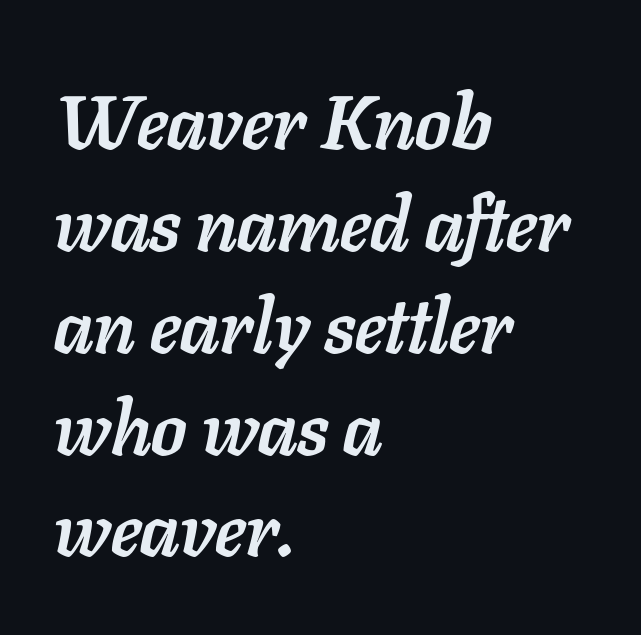
Q: Is the text bold? A: Yes.
Q: Is the text italic (slanted)? A: Yes, it leans right by about 11 degrees.
Q: Is the text underlined? A: No.
Q: How is the paragraph aligned? A: Left-aligned.
Q: Is the spacing between letters normal or unusually wide? A: Normal.
Q: Is the spacing between lines tight, normal or loose? A: Normal.
Q: Width (condensed, normal, or wide)? A: Normal.
Q: Stroke contrast? A: Low.
Q: x-height? A: Medium.
Q: Monospaced? A: No.
